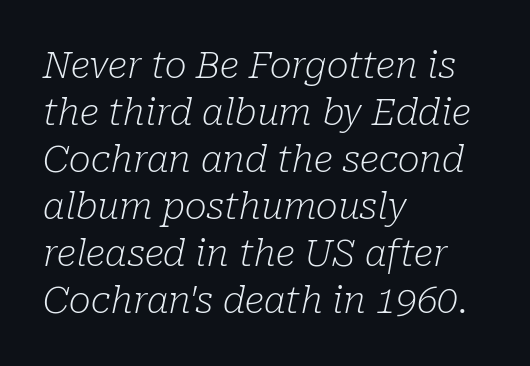
Q: Is the text bold? A: No.
Q: Is the text italic (slanted)? A: Yes, it leans right by about 10 degrees.
Q: Is the typeface a serif or a sans-serif typeface? A: Serif.
Q: Is the text underlined? A: No.
Q: How is the paragraph aligned? A: Left-aligned.
Q: Is the spacing between letters normal or unusually wide? A: Normal.
Q: Is the spacing between lines tight, normal or loose? A: Normal.
Q: Width (condensed, normal, or wide)? A: Normal.
Q: Stroke contrast? A: Low.
Q: x-height? A: Medium.
Q: Monospaced? A: No.
